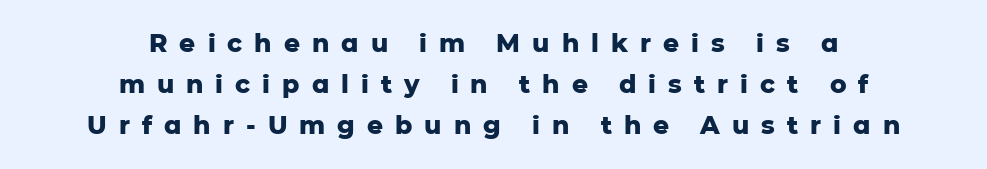
Q: Is the text bold? A: Yes.
Q: Is the text italic (slanted)? A: No, it is upright.
Q: Is the text underlined? A: No.
Q: How is the paragraph aligned? A: Centered.
Q: Is the spacing between letters normal or unusually wide? A: Unusually wide.
Q: Is the spacing between lines tight, normal or loose? A: Normal.
